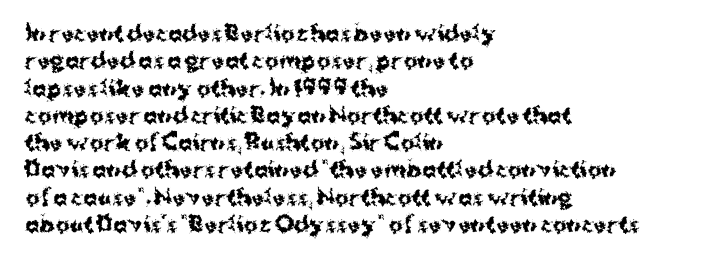
Q: Is the text bold? A: Yes.
Q: Is the text italic (slanted)? A: No, it is upright.
Q: Is the text underlined? A: No.
Q: How is the paragraph aligned? A: Left-aligned.
Q: Is the spacing between letters normal or unusually wide? A: Normal.
Q: Is the spacing between lines tight, normal or loose? A: Normal.
